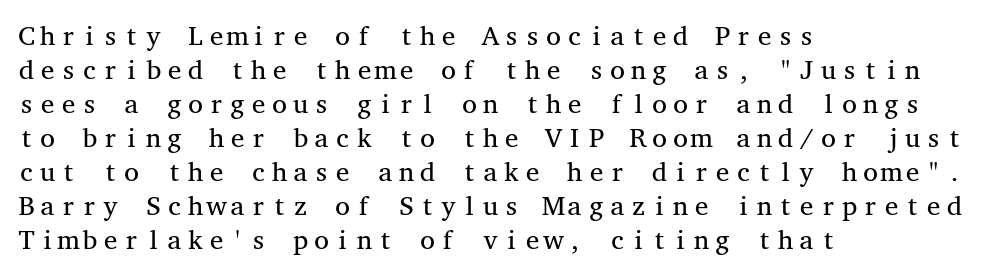
The image shows 27 px text type, upright; set left-aligned, normal line spacing (1.26x), normal letter spacing, not underlined.
